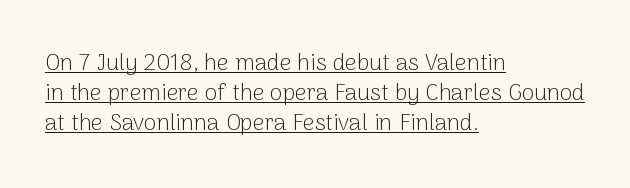
Q: Is the text bold? A: No.
Q: Is the text italic (slanted)? A: No, it is upright.
Q: Is the text underlined? A: Yes.
Q: How is the paragraph aligned? A: Left-aligned.
Q: Is the spacing between letters normal or unusually wide? A: Normal.
Q: Is the spacing between lines tight, normal or loose? A: Normal.
